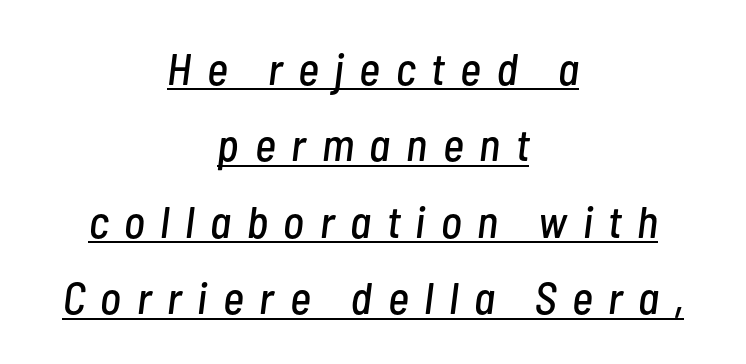
Each line is balanced around a shared central axis. Normally led — the rows are evenly, conventionally spaced. Varying glyph widths throughout — classic text-font behaviour. Slant detected: the letters are inclined. A baseline rule has been typeset under these characters.
